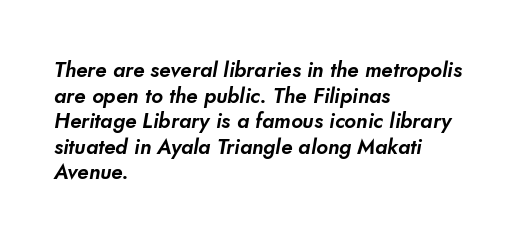
{"underline": "no", "align": "left", "line_spacing_ratio": 1.22, "letter_spacing": "normal", "letter_spacing_em": 0.0, "glyph_px": 21}
